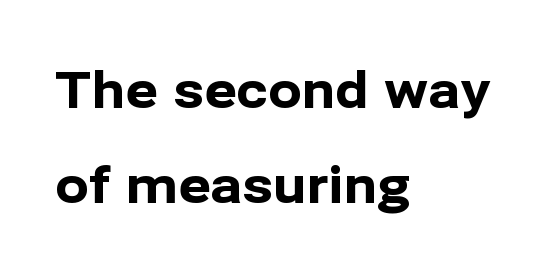
The image shows 50 px bold sans-serif type, upright; set left-aligned, loose line spacing (1.9x), normal letter spacing, not underlined; low stroke contrast and a medium x-height.
